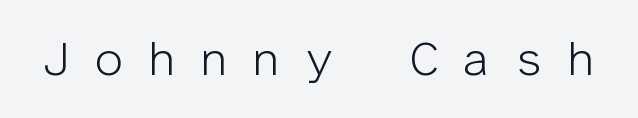
Q: Is the text bold? A: No.
Q: Is the text italic (slanted)? A: No, it is upright.
Q: Is the typeface a serif or a sans-serif typeface? A: Sans-serif.
Q: Is the text underlined? A: No.
Q: Is the spacing between letters normal or unusually wide? A: Unusually wide.
Q: Width (condensed, normal, or wide)? A: Normal.
Q: Stroke contrast? A: Low.
Q: x-height? A: Medium.
Q: Monospaced? A: Yes.
